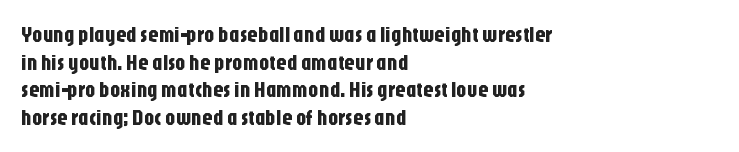
Q: Is the text italic (slanted)? A: No, it is upright.
Q: Is the text underlined? A: No.
Q: How is the paragraph aligned? A: Left-aligned.
Q: Is the spacing between letters normal or unusually wide? A: Normal.
Q: Is the spacing between lines tight, normal or loose? A: Normal.
